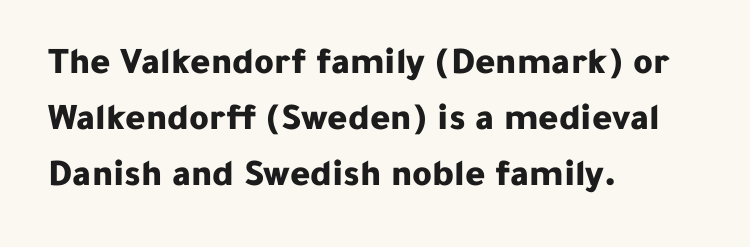
The image shows 38 px bold sans-serif type, upright; set left-aligned, normal line spacing (1.47x), normal letter spacing, not underlined; low stroke contrast and a medium x-height.
